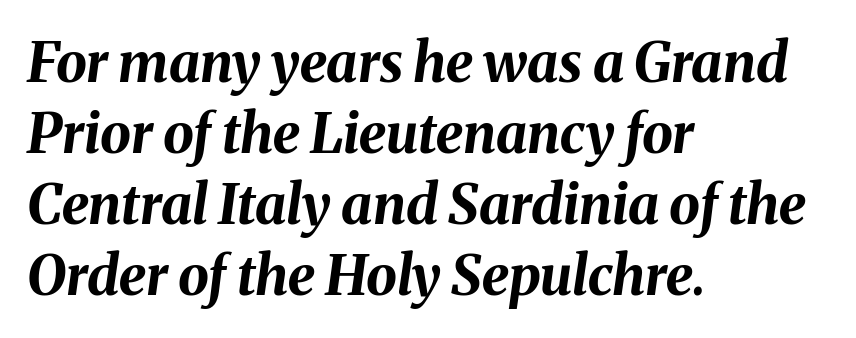
Q: Is the text bold? A: Yes.
Q: Is the text italic (slanted)? A: Yes, it leans right by about 8 degrees.
Q: Is the text underlined? A: No.
Q: How is the paragraph aligned? A: Left-aligned.
Q: Is the spacing between letters normal or unusually wide? A: Normal.
Q: Is the spacing between lines tight, normal or loose? A: Normal.
Q: Width (condensed, normal, or wide)? A: Normal.
Q: Stroke contrast? A: Medium.
Q: x-height? A: Medium.
Q: Monospaced? A: No.
